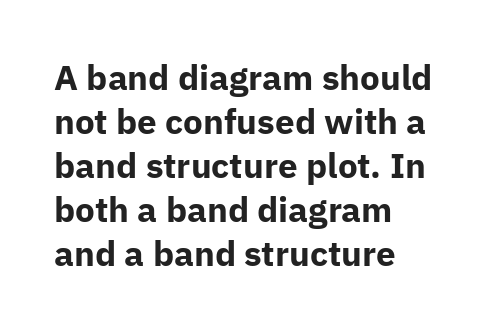
The image shows 35 px bold sans-serif type, upright; set left-aligned, normal line spacing (1.26x), normal letter spacing, not underlined; low stroke contrast and a medium x-height.
